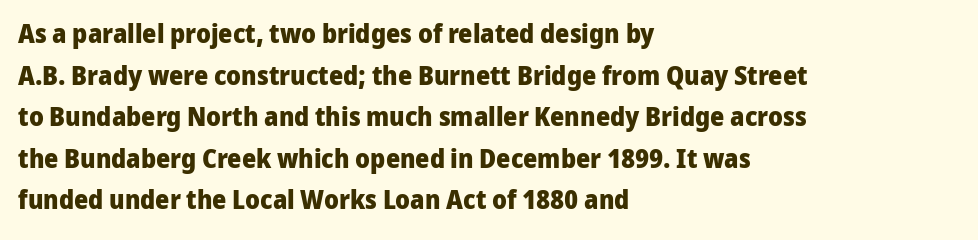
Q: Is the text bold? A: Yes.
Q: Is the text italic (slanted)? A: No, it is upright.
Q: Is the text underlined? A: No.
Q: How is the paragraph aligned? A: Left-aligned.
Q: Is the spacing between letters normal or unusually wide? A: Normal.
Q: Is the spacing between lines tight, normal or loose? A: Normal.
